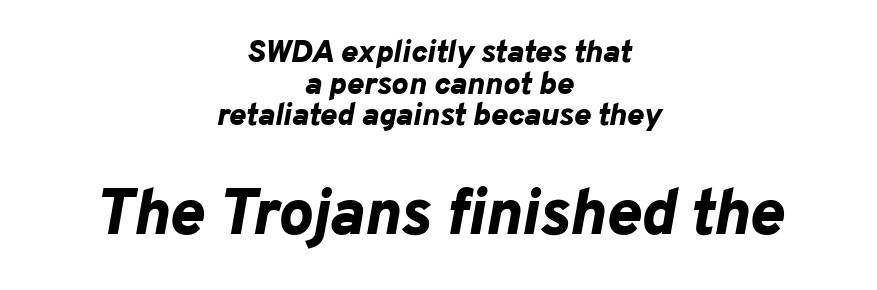
Q: Is the text bold? A: Yes.
Q: Is the text italic (slanted)? A: Yes, it leans right by about 10 degrees.
Q: Is the text underlined? A: No.
Q: How is the paragraph aligned? A: Centered.
Q: Is the spacing between letters normal or unusually wide? A: Normal.
Q: Is the spacing between lines tight, normal or loose? A: Tight.
Q: Which block of text is set in a larger size, the first (top) or the second (bottom)? A: The second (bottom) one.
Q: Width (condensed, normal, or wide)? A: Normal.
Q: Stroke contrast? A: Low.
Q: x-height? A: Medium.
Q: Monospaced? A: No.
